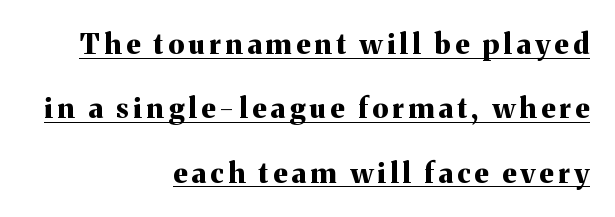
Q: Is the text bold? A: Yes.
Q: Is the text italic (slanted)? A: No, it is upright.
Q: Is the typeface a serif or a sans-serif typeface? A: Serif.
Q: Is the text underlined? A: Yes.
Q: How is the paragraph aligned? A: Right-aligned.
Q: Is the spacing between lines tight, normal or loose? A: Loose.
Q: Width (condensed, normal, or wide)? A: Normal.
Q: Stroke contrast? A: Medium.
Q: x-height? A: Medium.
Q: Monospaced? A: No.
